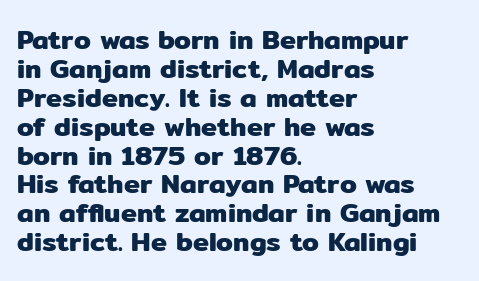
Q: Is the text italic (slanted)? A: No, it is upright.
Q: Is the text underlined? A: No.
Q: How is the paragraph aligned? A: Left-aligned.
Q: Is the spacing between letters normal or unusually wide? A: Normal.
Q: Is the spacing between lines tight, normal or loose? A: Tight.
